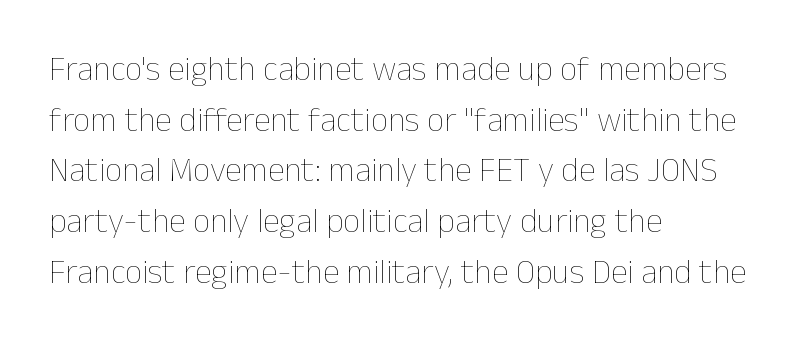
Q: Is the text bold? A: No.
Q: Is the text italic (slanted)? A: No, it is upright.
Q: Is the text underlined? A: No.
Q: How is the paragraph aligned? A: Left-aligned.
Q: Is the spacing between letters normal or unusually wide? A: Normal.
Q: Is the spacing between lines tight, normal or loose? A: Normal.
Q: Width (condensed, normal, or wide)? A: Normal.
Q: Stroke contrast? A: Low.
Q: x-height? A: Medium.
Q: Monospaced? A: No.
